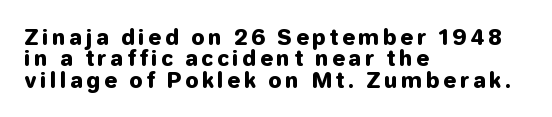
The image shows 21 px bold type, upright; set left-aligned, tight line spacing (1.02x), not underlined.
